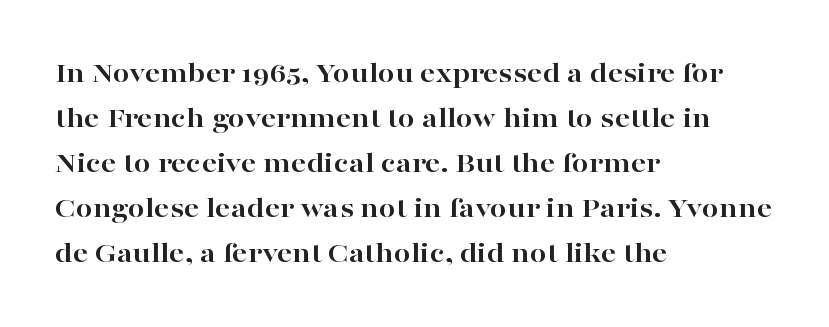
The image shows 30 px bold, wide serif type, upright; set left-aligned, normal line spacing (1.5x), normal letter spacing, not underlined; high stroke contrast and a medium x-height.
